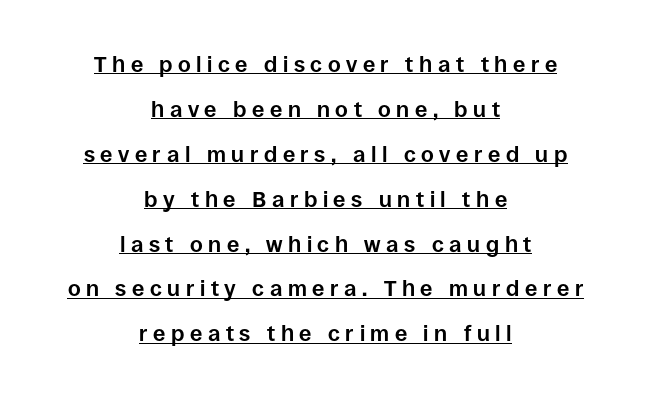
The image shows 22 px bold type, upright; set centered, loose line spacing (2.04x), unusually wide letter spacing (+0.25 em), underlined.
